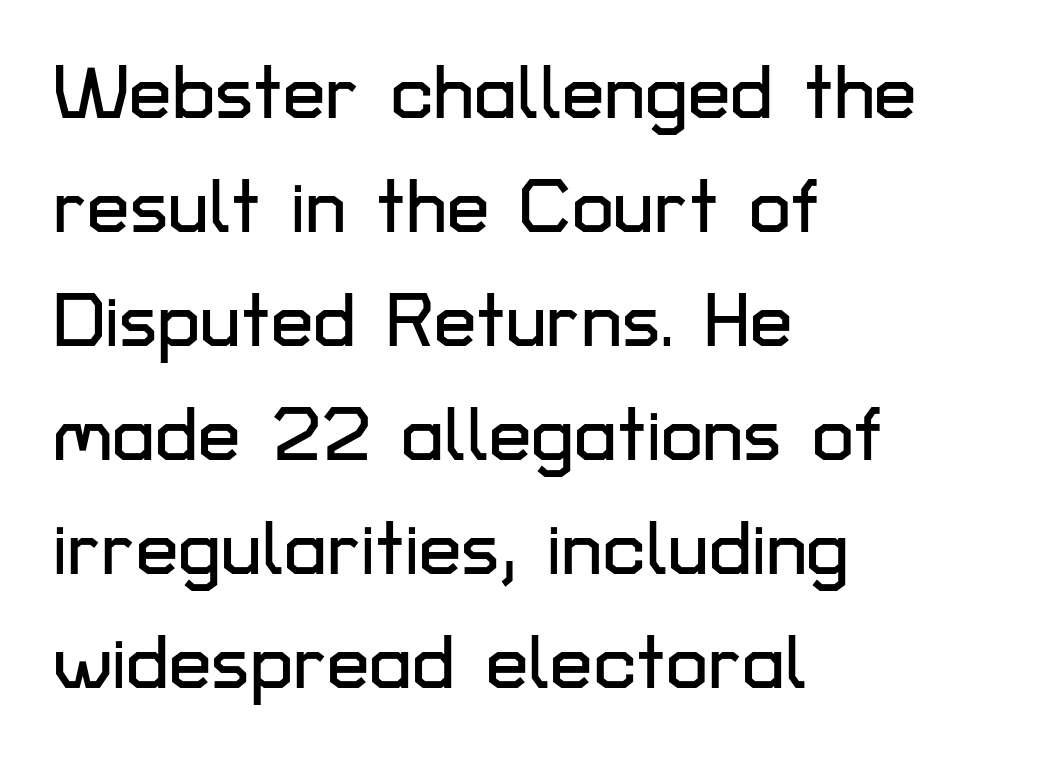
Q: Is the text italic (slanted)? A: No, it is upright.
Q: Is the typeface a serif or a sans-serif typeface? A: Sans-serif.
Q: Is the text underlined? A: No.
Q: How is the paragraph aligned? A: Left-aligned.
Q: Is the spacing between letters normal or unusually wide? A: Normal.
Q: Is the spacing between lines tight, normal or loose? A: Normal.
Q: Width (condensed, normal, or wide)? A: Normal.
Q: Stroke contrast? A: Low.
Q: x-height? A: Medium.
Q: Monospaced? A: No.
